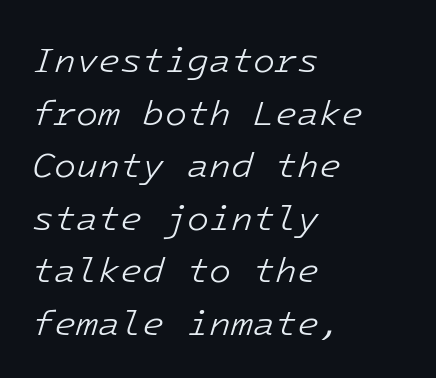
Alignment: flush left. A typesetter would mark this as italic. The space directly below the letters is spotless. Rows of type keep a routine distance in the vertical direction. The typesetting does not lean heavy: it is not bold.
